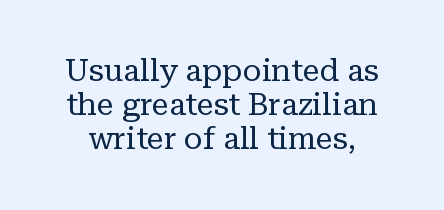
The image shows 31 px regular-weight serif type, upright; set tight line spacing (1.1x), normal letter spacing, not underlined; low stroke contrast and a medium x-height.
